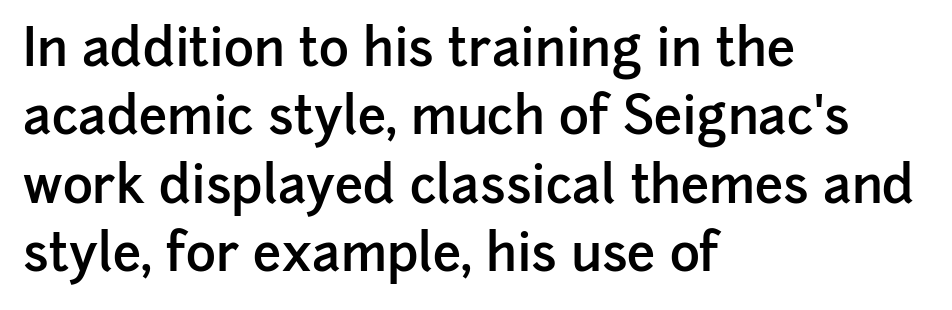
The image shows 51 px semibold sans-serif type, upright; set left-aligned, normal line spacing (1.34x), normal letter spacing, not underlined; low stroke contrast and a medium x-height.
